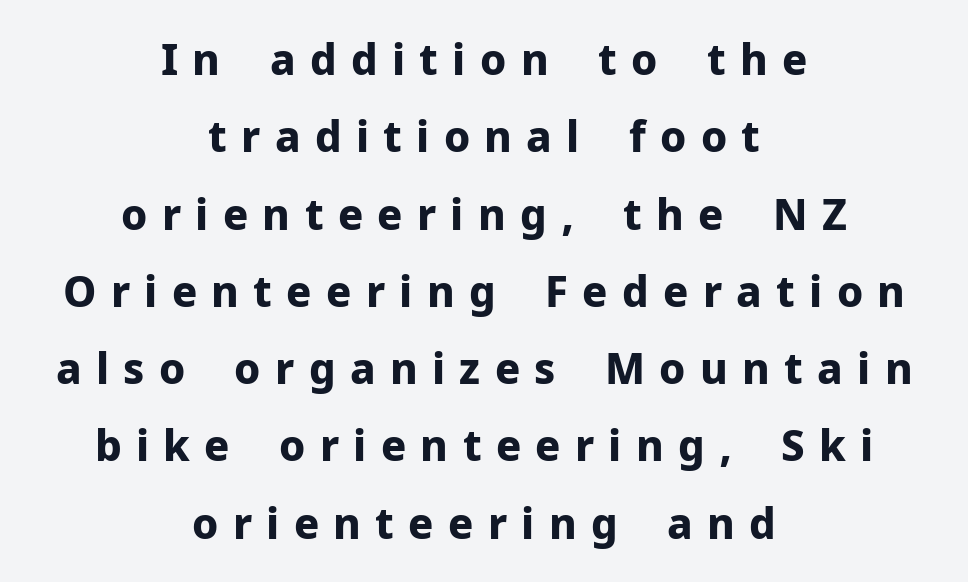
{"serif": "no", "italic": "no", "bold": "yes", "weight": "bold", "width": "normal", "stroke_contrast": "low", "x_height": "medium", "monospaced": "no", "underline": "no", "align": "center", "line_spacing_ratio": 1.84, "letter_spacing": "wide", "letter_spacing_em": 0.34, "glyph_px": 42}
